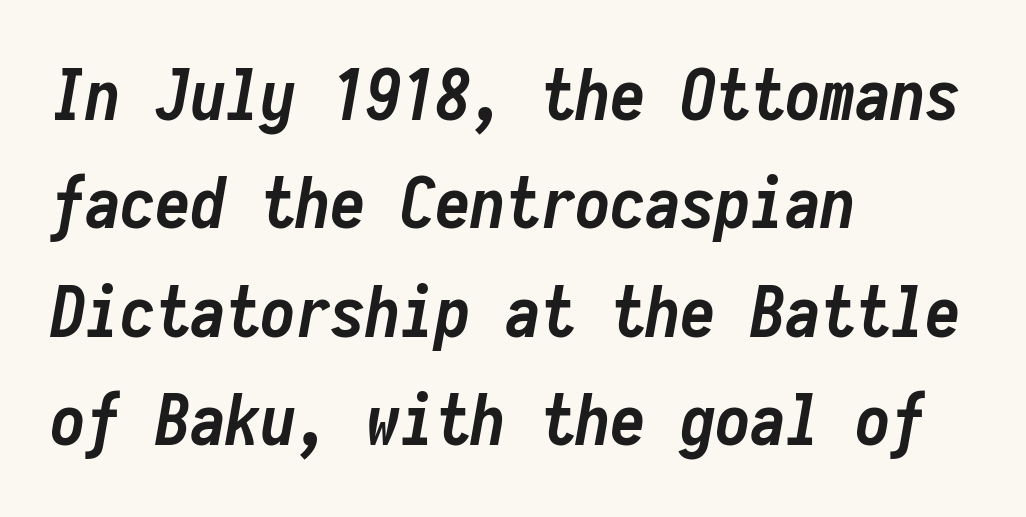
Q: Is the text bold? A: Yes.
Q: Is the text italic (slanted)? A: Yes, it leans right by about 10 degrees.
Q: Is the text underlined? A: No.
Q: How is the paragraph aligned? A: Left-aligned.
Q: Is the spacing between letters normal or unusually wide? A: Normal.
Q: Is the spacing between lines tight, normal or loose? A: Normal.
Q: Width (condensed, normal, or wide)? A: Condensed.
Q: Stroke contrast? A: Low.
Q: x-height? A: Medium.
Q: Monospaced? A: Yes.
